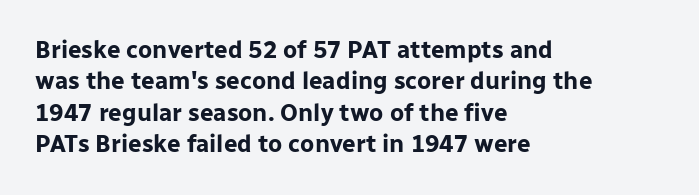
Caption: standard tracking, unaltered. In CSS terms this would be text-align: left. Unlike italic type, these characters show no tilt at all. A dark, heavy texture on the line: the type is bold.
